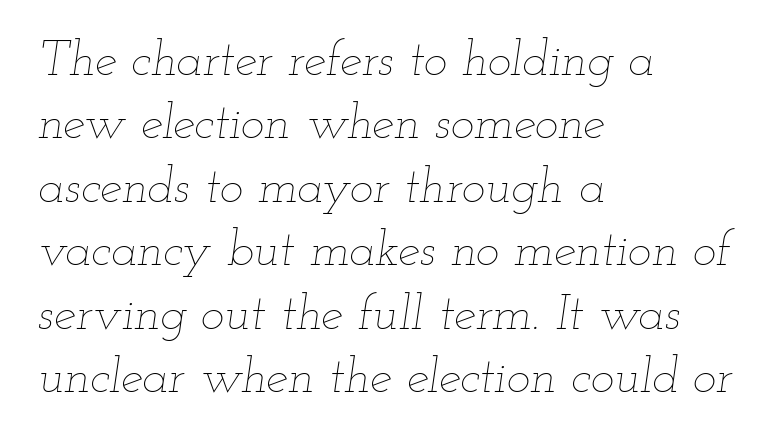
The image shows 50 px thin, wide type, italic (leaning right); set left-aligned, normal line spacing (1.27x), normal letter spacing, not underlined; low stroke contrast and a small x-height.
